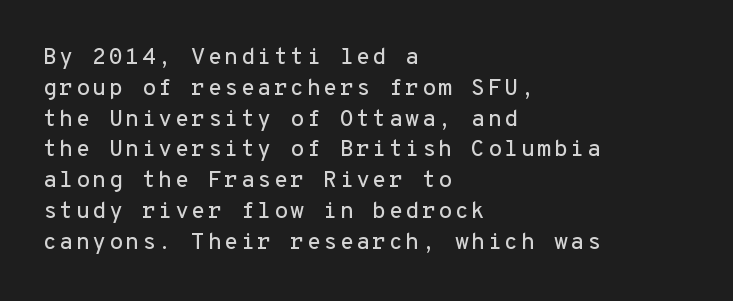
The image shows 23 px text type, upright; set left-aligned, normal line spacing (1.34x), not underlined.
